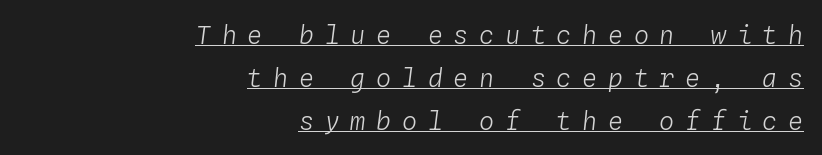
Q: Is the text bold? A: No.
Q: Is the text italic (slanted)? A: Yes, it leans right by about 4 degrees.
Q: Is the text underlined? A: Yes.
Q: How is the paragraph aligned? A: Right-aligned.
Q: Is the spacing between letters normal or unusually wide? A: Unusually wide.
